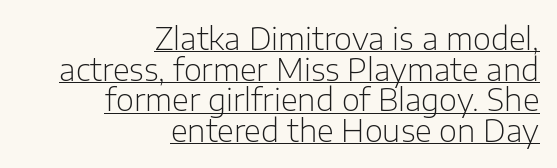
Looks like someone drew a line under every word here. This sample uses an upright cut, with every glyph sitting square on the baseline. Honestly, the rows look squashed on top of each other. Think of a printed novel: that variable character pitch is what you see here. This is sans-serif lettering, the kind often seen on screens and signage.
